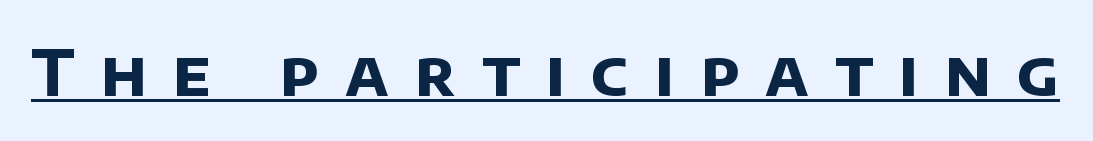
The passage shown is underscored from start to finish. As a designer I'd log this as weight 700, bold. Do the characters align in a grid? No, the font is proportional. Type style note: lacks serifs.
